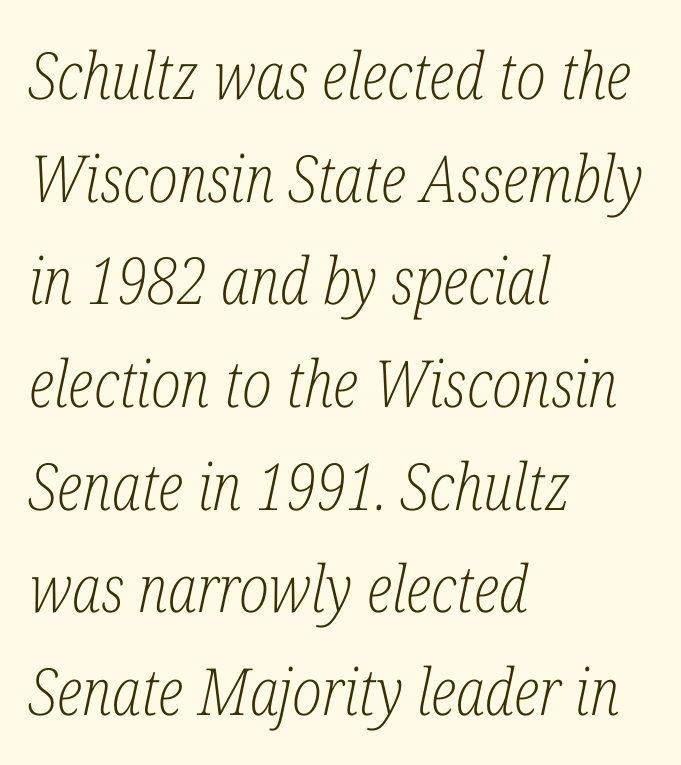
Q: Is the text bold? A: No.
Q: Is the text italic (slanted)? A: Yes, it leans right by about 12 degrees.
Q: Is the typeface a serif or a sans-serif typeface? A: Serif.
Q: Is the text underlined? A: No.
Q: How is the paragraph aligned? A: Left-aligned.
Q: Is the spacing between letters normal or unusually wide? A: Normal.
Q: Is the spacing between lines tight, normal or loose? A: Normal.
Q: Width (condensed, normal, or wide)? A: Condensed.
Q: Stroke contrast? A: Low.
Q: x-height? A: Medium.
Q: Monospaced? A: No.
